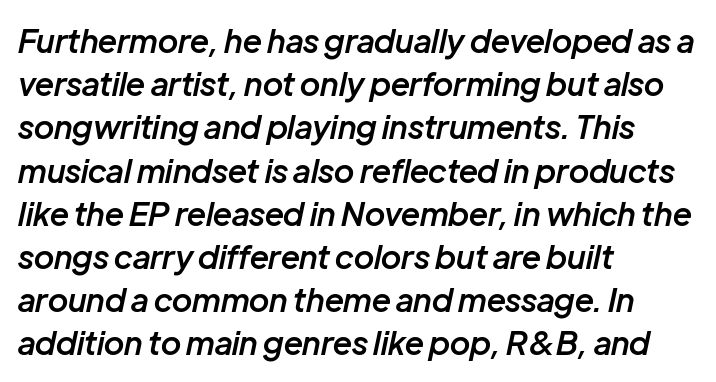
{"italic": "yes", "lean": "right", "slant_degrees": 12, "bold": "semi", "weight": "semibold", "width": "normal", "stroke_contrast": "low", "x_height": "medium", "monospaced": "no", "underline": "no", "align": "left", "line_spacing": "normal", "line_spacing_ratio": 1.35, "letter_spacing": "normal", "letter_spacing_em": 0.0, "glyph_px": 32}
